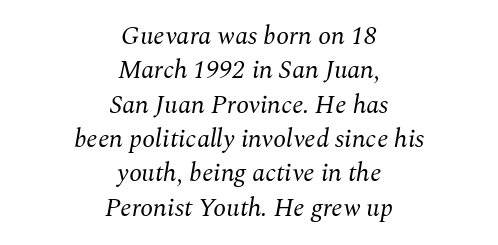
Q: Is the text bold? A: No.
Q: Is the text italic (slanted)? A: Yes, it leans right by about 10 degrees.
Q: Is the text underlined? A: No.
Q: How is the paragraph aligned? A: Centered.
Q: Is the spacing between letters normal or unusually wide? A: Normal.
Q: Is the spacing between lines tight, normal or loose? A: Normal.
